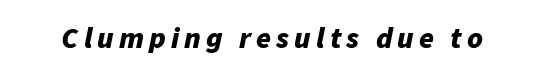
{"italic": "yes", "lean": "right", "slant_degrees": 11, "bold": "yes", "weight": "bold", "width": "normal", "stroke_contrast": "low", "x_height": "medium", "monospaced": "no", "underline": "no", "glyph_px": 30}
